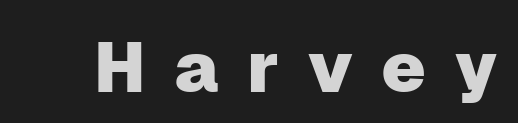
Rendered with straight, roman letterforms. The space beneath each line is pristine and unruled. Here the glyphs are tracked loosely, breaking word shapes into spaced letters. The designer went with a sans here, leaving each stem footless.
